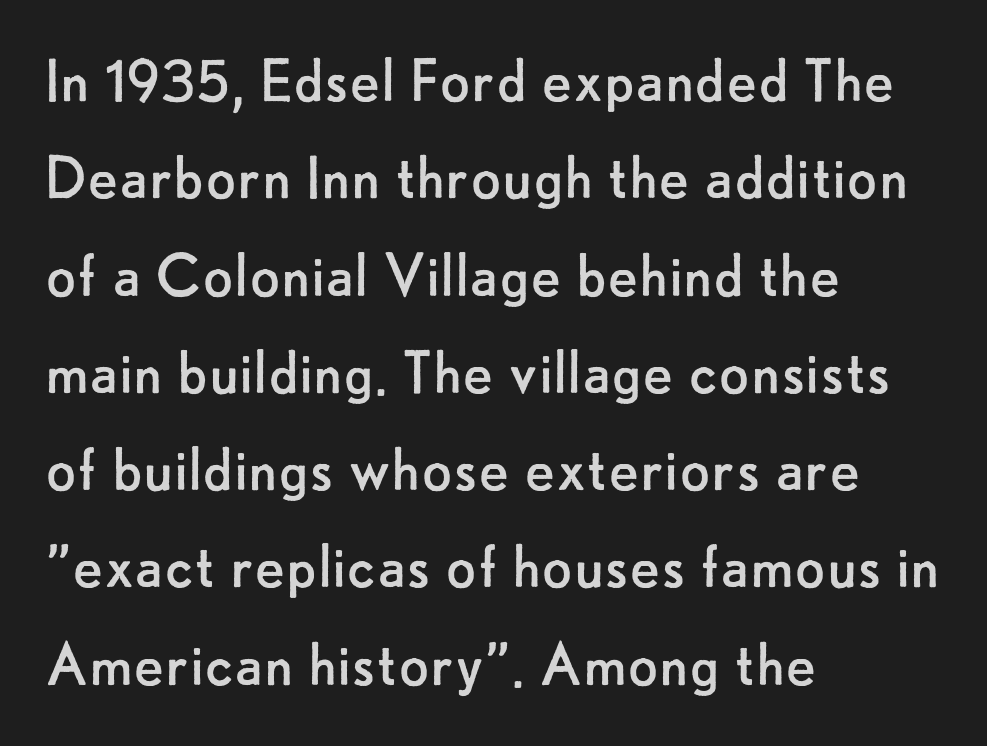
The image shows 71 px regular-weight sans-serif type, upright; set left-aligned, normal line spacing (1.37x), normal letter spacing, not underlined; low stroke contrast and a small x-height.
